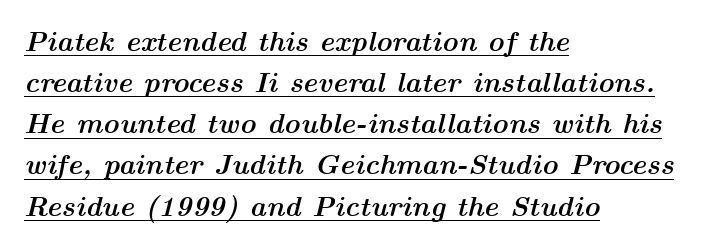
Q: Is the text bold? A: Yes.
Q: Is the text italic (slanted)? A: Yes, it leans right by about 14 degrees.
Q: Is the text underlined? A: Yes.
Q: How is the paragraph aligned? A: Left-aligned.
Q: Is the spacing between letters normal or unusually wide? A: Normal.
Q: Is the spacing between lines tight, normal or loose? A: Normal.
Q: Width (condensed, normal, or wide)? A: Wide.
Q: Stroke contrast? A: Medium.
Q: x-height? A: Medium.
Q: Monospaced? A: No.
